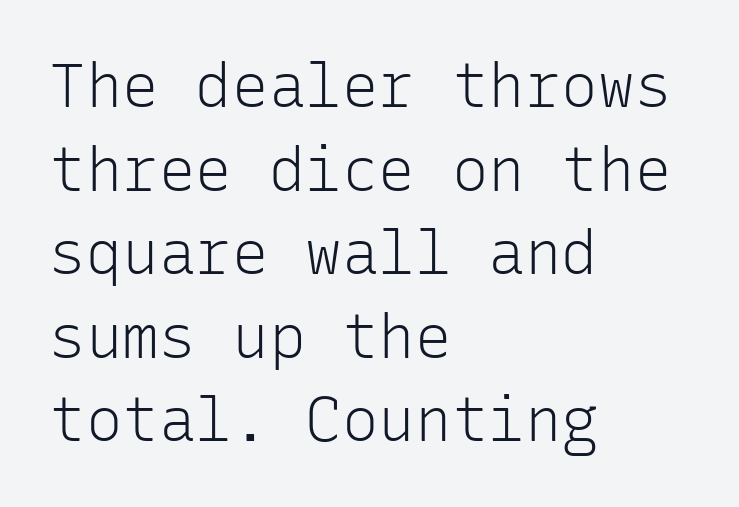
A typesetter would call this monospace, since all characters share one set width. Letters rest on an invisible, unmarked baseline. When letters stand straight like this, we call the style roman or upright. The font is comparable to plain body text, perhaps lighter.
